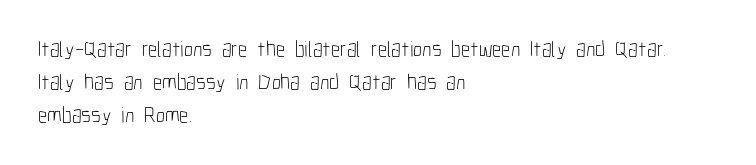
{"italic": "no", "bold": "no", "underline": "no", "align": "left", "line_spacing": "normal", "line_spacing_ratio": 1.5, "letter_spacing": "normal", "letter_spacing_em": 0.0, "glyph_px": 22}
